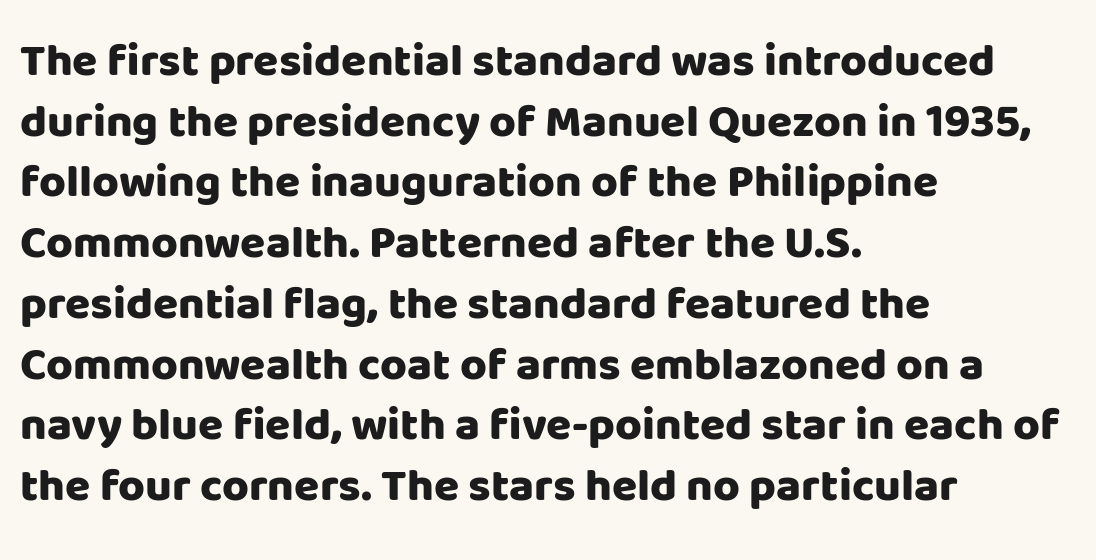
{"serif": "no", "italic": "no", "bold": "yes", "weight": "heavy", "width": "normal", "stroke_contrast": "low", "x_height": "large", "monospaced": "no", "underline": "no", "align": "left", "line_spacing": "normal", "line_spacing_ratio": 1.32, "letter_spacing": "normal", "letter_spacing_em": 0.0, "glyph_px": 46}
